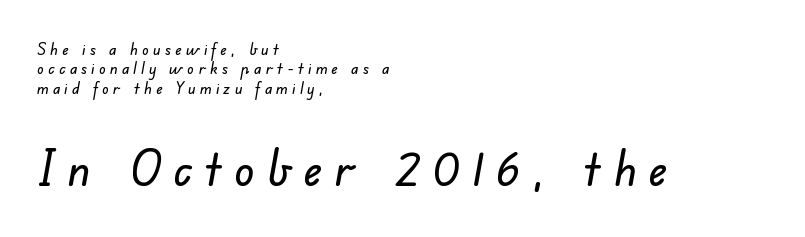
Q: Is the typeface a serif or a sans-serif typeface? A: Sans-serif.
Q: Is the text underlined? A: No.
Q: How is the paragraph aligned? A: Left-aligned.
Q: Is the spacing between letters normal or unusually wide? A: Unusually wide.
Q: Is the spacing between lines tight, normal or loose? A: Tight.
Q: Which block of text is set in a larger size, the first (top) or the second (bottom)? A: The second (bottom) one.
Q: Width (condensed, normal, or wide)? A: Normal.
Q: Stroke contrast? A: Low.
Q: x-height? A: Small.
Q: Monospaced? A: No.
